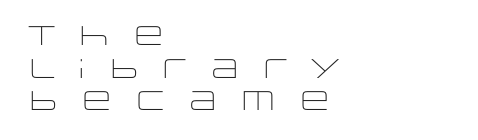
{"italic": "no", "bold": "no", "underline": "no", "align": "left", "line_spacing_ratio": 1.21, "letter_spacing": "wide", "letter_spacing_em": 0.48, "glyph_px": 27}
